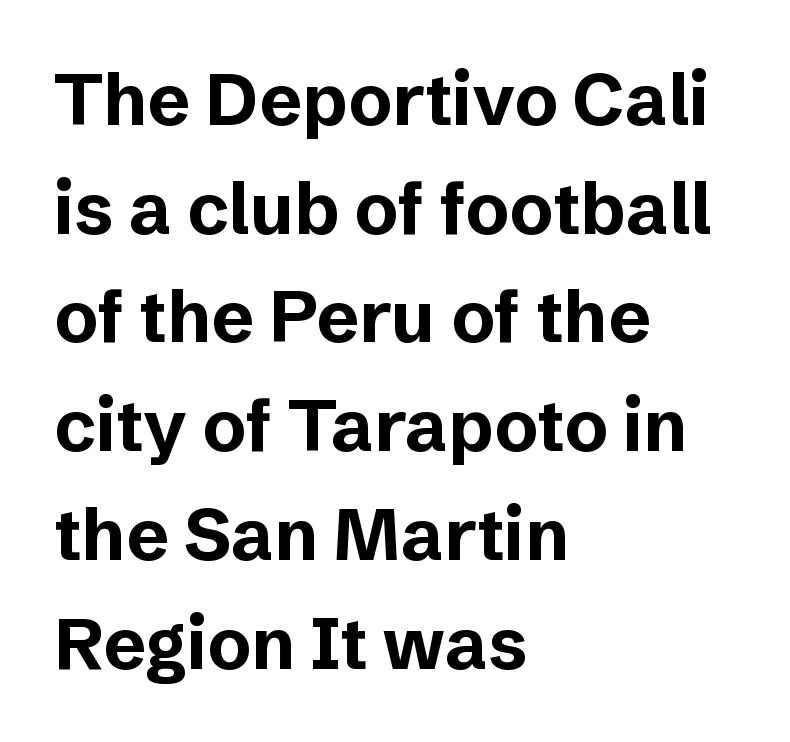
{"serif": "no", "italic": "no", "bold": "yes", "weight": "bold", "width": "normal", "stroke_contrast": "low", "x_height": "medium", "monospaced": "no", "underline": "no", "align": "left", "line_spacing": "normal", "line_spacing_ratio": 1.51, "letter_spacing": "normal", "letter_spacing_em": 0.0, "glyph_px": 72}
